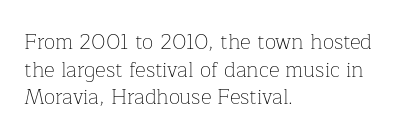
Every stem runs plumb, perpendicular to the baseline. Leftover space on each line is placed entirely after the last word. Check the space under the baseline: it is left empty. This reads as an unemphasized weight, regular at the heaviest. Caption: standard tracking, unaltered.
